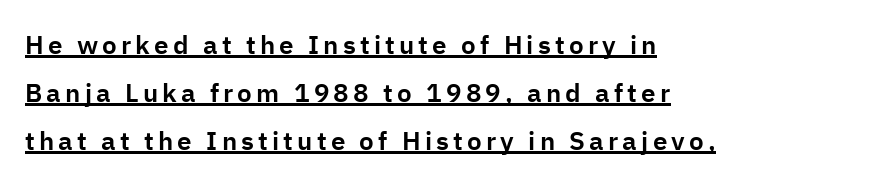
{"italic": "no", "underline": "yes", "align": "left", "line_spacing_ratio": 1.84, "glyph_px": 26}
